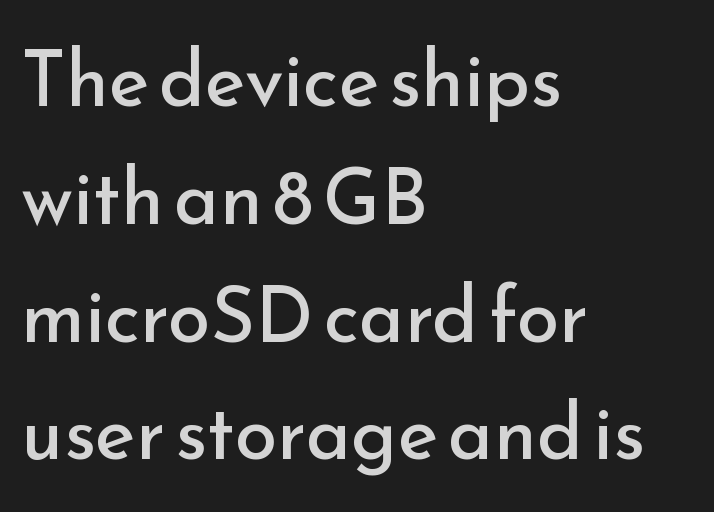
The image shows 77 px regular-weight sans-serif type, upright; set left-aligned, normal line spacing (1.53x), normal letter spacing, not underlined; low stroke contrast and a small x-height.
